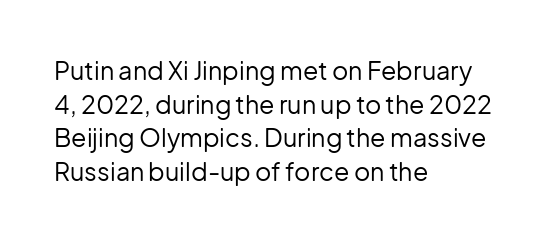
The image shows 25 px text type, upright; set left-aligned, normal line spacing (1.35x), normal letter spacing, not underlined.
